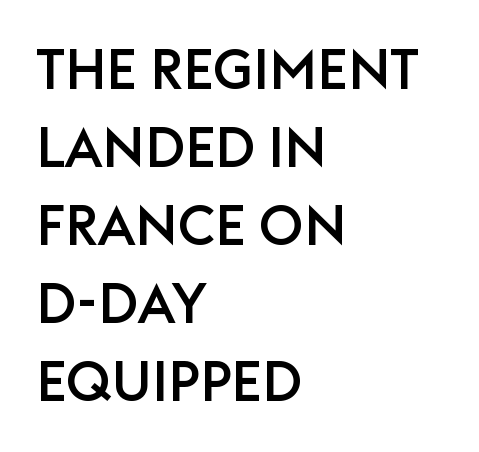
The image shows 55 px sans-serif type, upright; set left-aligned, normal line spacing (1.42x), normal letter spacing, not underlined; low stroke contrast and a large x-height.
